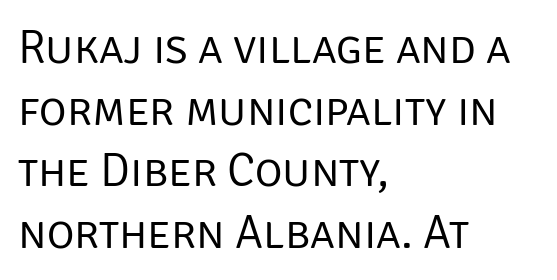
Q: Is the text bold? A: No.
Q: Is the text italic (slanted)? A: No, it is upright.
Q: Is the typeface a serif or a sans-serif typeface? A: Sans-serif.
Q: Is the text underlined? A: No.
Q: How is the paragraph aligned? A: Left-aligned.
Q: Is the spacing between letters normal or unusually wide? A: Normal.
Q: Is the spacing between lines tight, normal or loose? A: Normal.
Q: Width (condensed, normal, or wide)? A: Normal.
Q: Stroke contrast? A: Low.
Q: x-height? A: Large.
Q: Monospaced? A: No.
